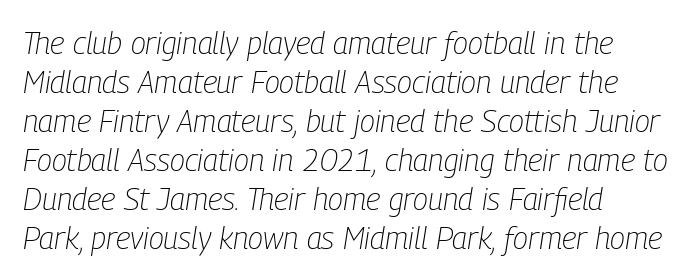
The image shows 31 px light, condensed type, italic (leaning right); set left-aligned, normal line spacing (1.26x), normal letter spacing, not underlined; low stroke contrast and a medium x-height.
